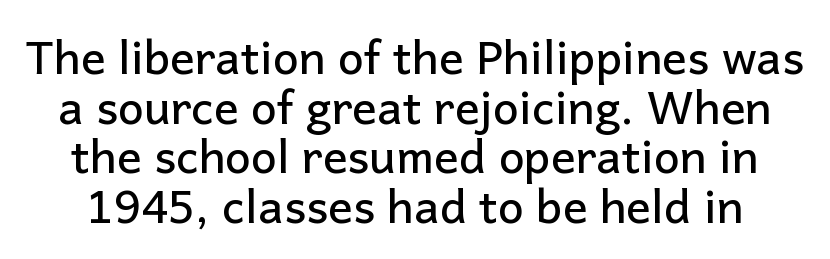
Q: Is the text italic (slanted)? A: No, it is upright.
Q: Is the typeface a serif or a sans-serif typeface? A: Sans-serif.
Q: Is the text underlined? A: No.
Q: Is the spacing between letters normal or unusually wide? A: Normal.
Q: Is the spacing between lines tight, normal or loose? A: Tight.
Q: Width (condensed, normal, or wide)? A: Normal.
Q: Stroke contrast? A: Low.
Q: x-height? A: Medium.
Q: Monospaced? A: No.
